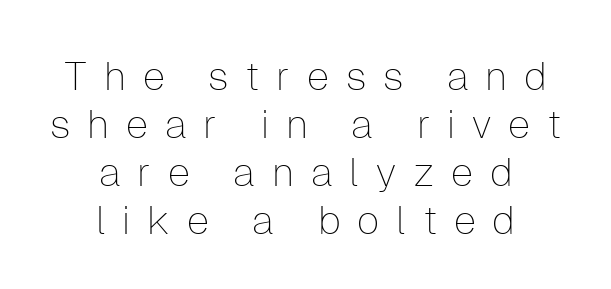
Q: Is the text bold? A: No.
Q: Is the text italic (slanted)? A: No, it is upright.
Q: Is the typeface a serif or a sans-serif typeface? A: Sans-serif.
Q: Is the text underlined? A: No.
Q: How is the paragraph aligned? A: Centered.
Q: Is the spacing between letters normal or unusually wide? A: Unusually wide.
Q: Width (condensed, normal, or wide)? A: Normal.
Q: Stroke contrast? A: Low.
Q: x-height? A: Medium.
Q: Monospaced? A: No.
